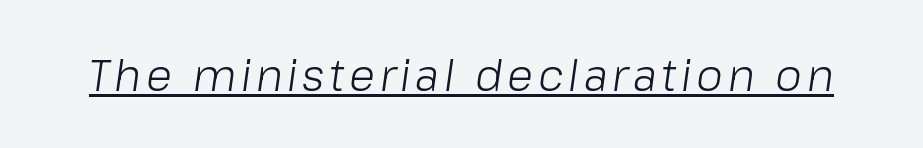
The image shows 43 px light type, italic (leaning right); set underlined; low stroke contrast and a medium x-height.
